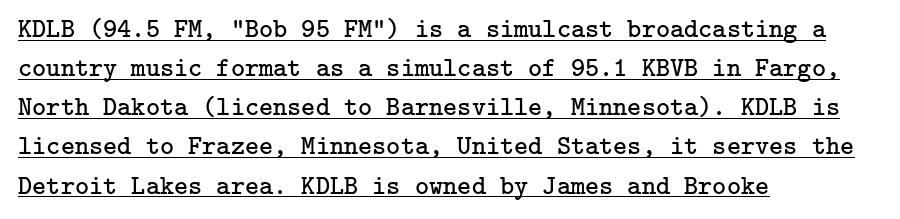
The image shows 27 px text type, upright; set left-aligned, normal line spacing (1.45x), normal letter spacing, underlined.
